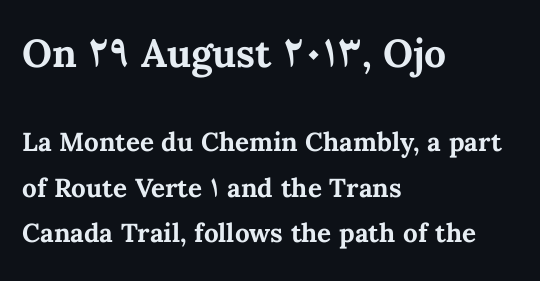
{"italic": "no", "bold": "yes", "weight": "bold", "width": "normal", "stroke_contrast": "medium", "x_height": "medium", "monospaced": "no", "underline": "no", "align": "left", "line_spacing_ratio": 1.75, "letter_spacing": "normal", "letter_spacing_em": 0.0, "larger_block": "first", "size_ratio": 1.5, "glyph_px": 39}
